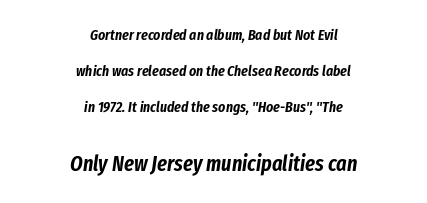
The image shows 22 px text type, italic (leaning right); set centered, loose line spacing (2.39x), normal letter spacing, not underlined; the second (bottom) block is 1.47x larger.
